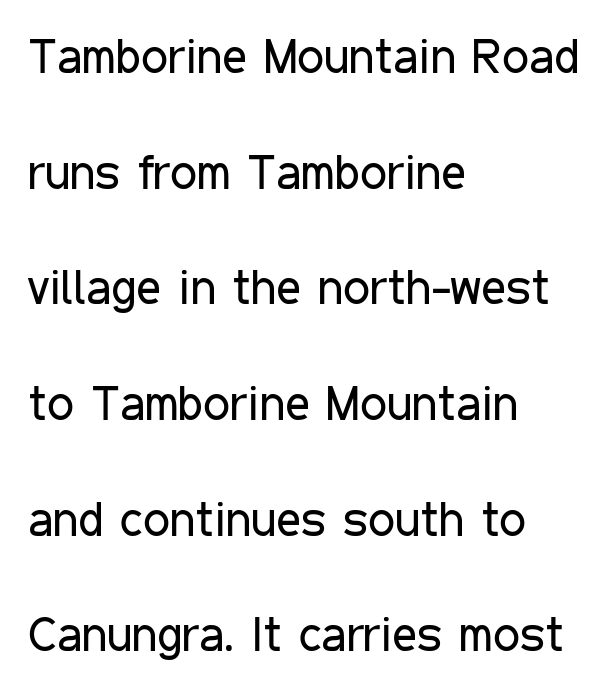
{"serif": "no", "italic": "no", "bold": "no", "weight": "regular", "width": "condensed", "stroke_contrast": "low", "x_height": "medium", "monospaced": "no", "underline": "no", "align": "left", "line_spacing": "loose", "line_spacing_ratio": 2.41, "letter_spacing": "normal", "letter_spacing_em": 0.0, "glyph_px": 48}
